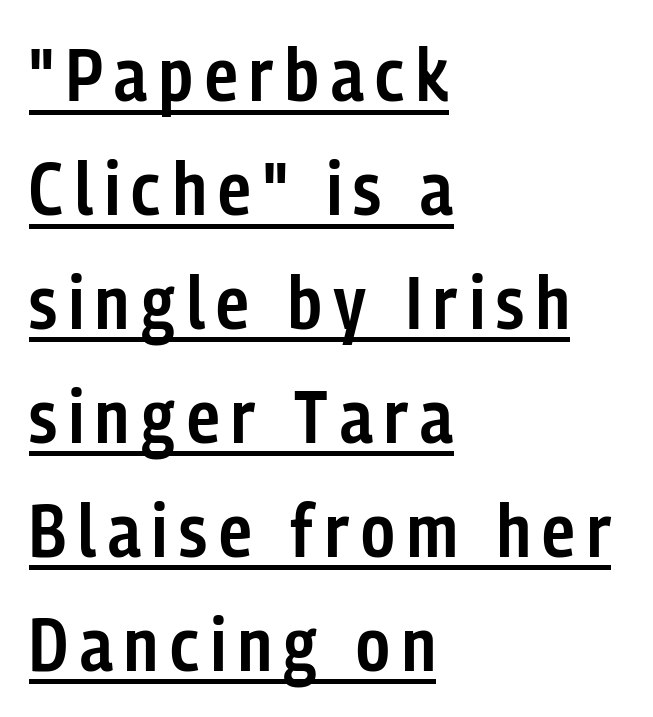
You can tell it's not italic because the verticals are truly vertical. Caption: multi-line text, flush left, ragged right. Caption: semibold face, moderately heavy strokes. Compared with typical paragraphs, the rows here are spaced about the same. The passage shown is underscored from start to finish. Classification — sans serif.
